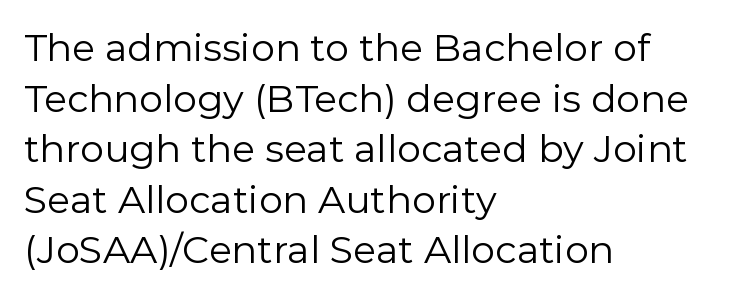
Q: Is the text bold? A: No.
Q: Is the text italic (slanted)? A: No, it is upright.
Q: Is the typeface a serif or a sans-serif typeface? A: Sans-serif.
Q: Is the text underlined? A: No.
Q: How is the paragraph aligned? A: Left-aligned.
Q: Is the spacing between letters normal or unusually wide? A: Normal.
Q: Is the spacing between lines tight, normal or loose? A: Normal.
Q: Width (condensed, normal, or wide)? A: Normal.
Q: x-height? A: Medium.
Q: Monospaced? A: No.
